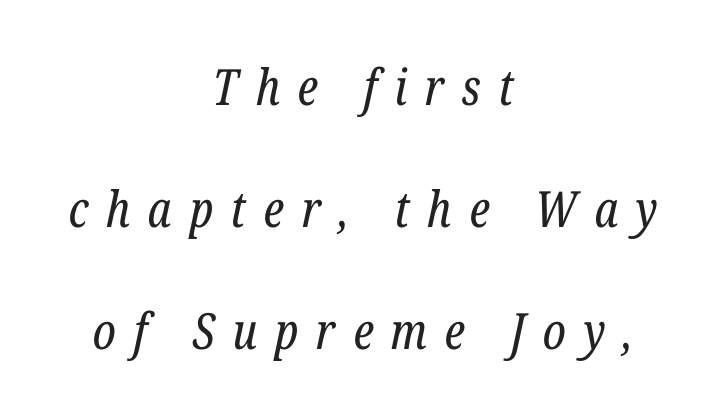
{"serif": "yes", "italic": "yes", "lean": "right", "slant_degrees": 12, "bold": "no", "weight": "regular", "width": "condensed", "stroke_contrast": "low", "x_height": "medium", "monospaced": "no", "underline": "no", "align": "center", "line_spacing": "loose", "line_spacing_ratio": 2.44, "letter_spacing": "wide", "letter_spacing_em": 0.35, "glyph_px": 50}
